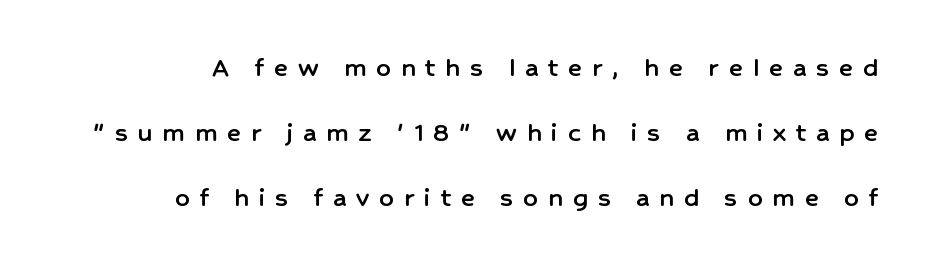
The face used here is a sans, in the tradition of grotesques and geometrics. Do the letters lean? They stand straight. Any mark beneath the type? The region is blank. Here the glyphs are tracked loosely, breaking word shapes into spaced letters. Note the varied advance widths — an 'i' is clearly narrower than an 'm'.
